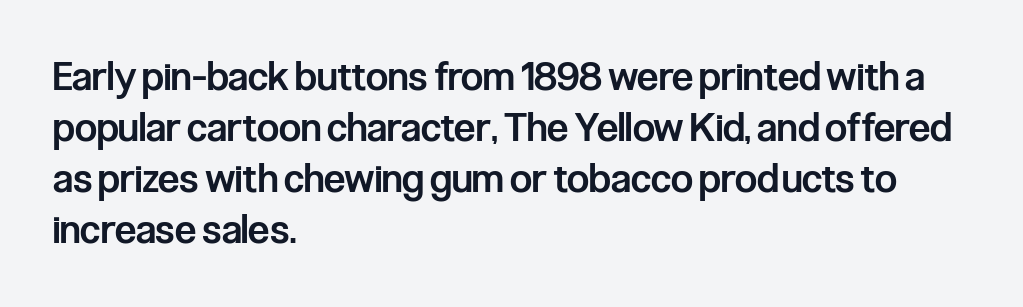
Q: Is the text bold? A: Semi-bold.
Q: Is the text italic (slanted)? A: No, it is upright.
Q: Is the typeface a serif or a sans-serif typeface? A: Sans-serif.
Q: Is the text underlined? A: No.
Q: How is the paragraph aligned? A: Left-aligned.
Q: Is the spacing between letters normal or unusually wide? A: Normal.
Q: Is the spacing between lines tight, normal or loose? A: Normal.
Q: Width (condensed, normal, or wide)? A: Condensed.
Q: Stroke contrast? A: Low.
Q: x-height? A: Medium.
Q: Monospaced? A: No.
